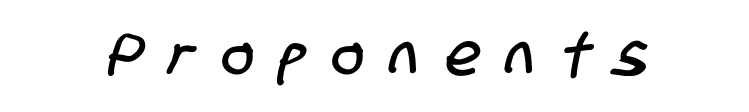
Between one letter and the next there's a generous, obvious gap. Is this a fixed-width face? No — the glyphs have proportional, varying widths. The glyphs in this specimen are sans serif. Glance below the letters and you will spot only blank space.
